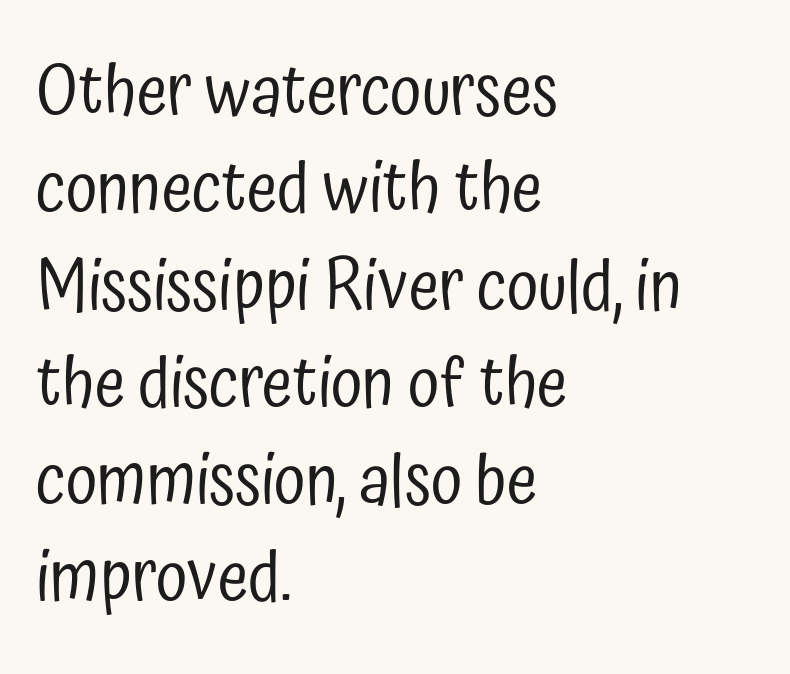
{"serif": "no", "italic": "no", "bold": "no", "weight": "regular", "width": "condensed", "stroke_contrast": "low", "x_height": "medium", "monospaced": "no", "underline": "no", "align": "left", "line_spacing": "normal", "line_spacing_ratio": 1.39, "letter_spacing": "normal", "letter_spacing_em": 0.0, "glyph_px": 70}
